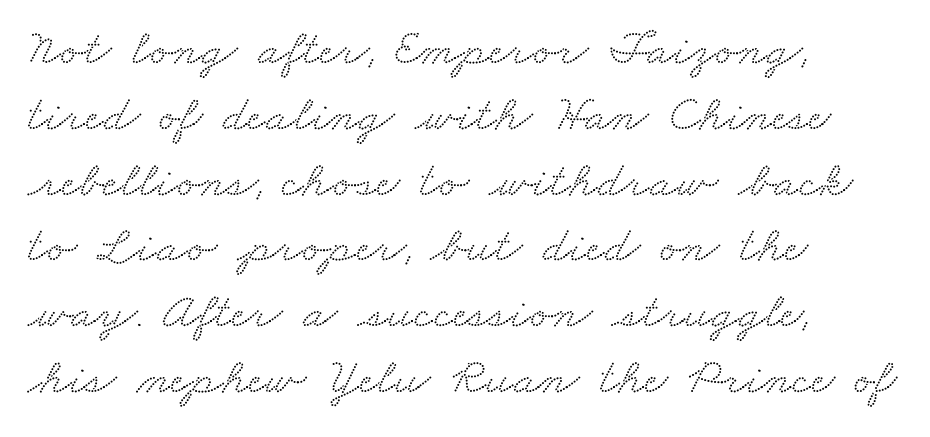
The typesetter chose a ragged-right arrangement here. No extra tracking has been applied to these lines. Lines of text with bare space underneath. The lines sit at an ordinary, default distance from one another. Serif or sans? Serif — the stroke terminals have little feet.
